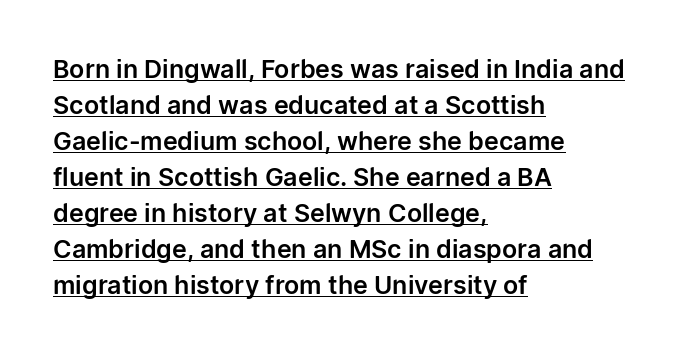
{"italic": "no", "underline": "yes", "align": "left", "line_spacing": "normal", "line_spacing_ratio": 1.44, "letter_spacing": "normal", "letter_spacing_em": 0.0, "glyph_px": 25}
